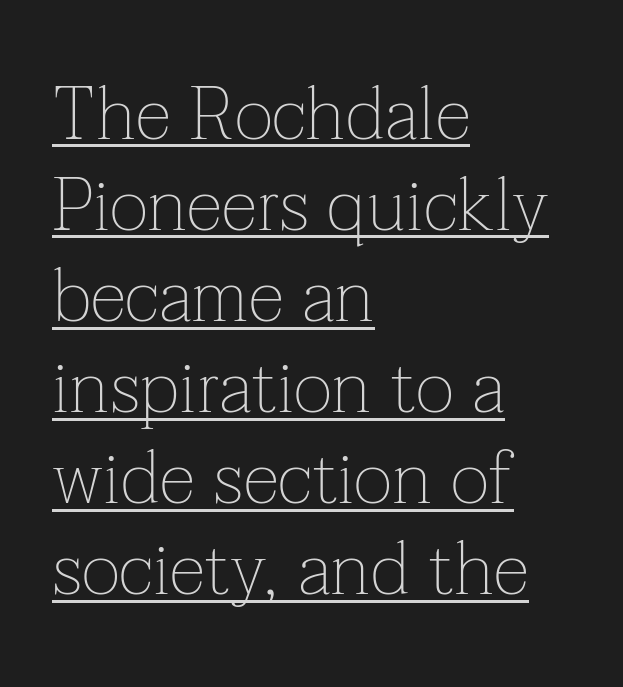
Default kerning and tracking; the words read as compact shapes. Compared with a centered layout, this one pins lines to the left instead. Unbolded letterforms with no extra heft. Honestly, the underline is the first thing you notice here.
